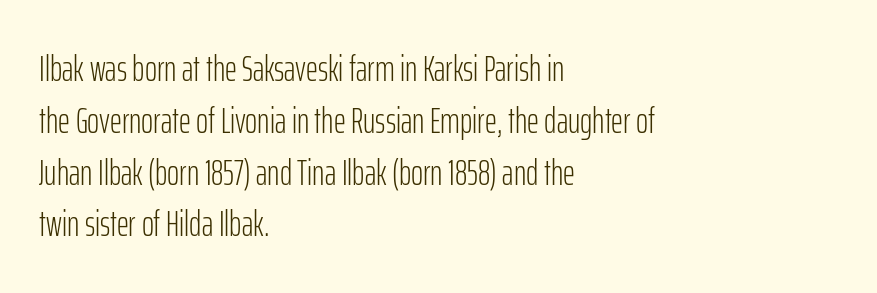
{"serif": "no", "italic": "no", "bold": "no", "weight": "light", "width": "condensed", "stroke_contrast": "low", "x_height": "medium", "monospaced": "no", "underline": "no", "align": "left", "line_spacing": "normal", "line_spacing_ratio": 1.4, "letter_spacing": "normal", "letter_spacing_em": 0.0, "glyph_px": 37}
